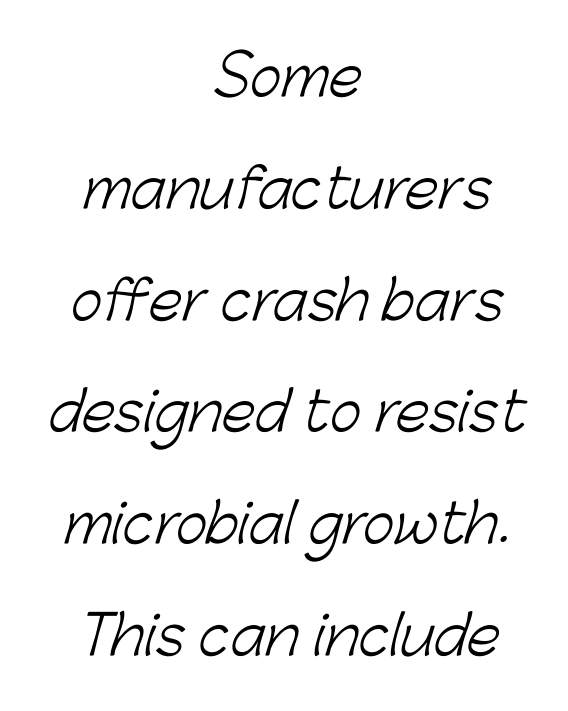
{"serif": "no", "bold": "no", "weight": "light", "width": "normal", "stroke_contrast": "low", "x_height": "medium", "monospaced": "no", "underline": "no", "align": "center", "line_spacing": "loose", "line_spacing_ratio": 2.07, "letter_spacing": "normal", "letter_spacing_em": 0.0, "glyph_px": 54}
